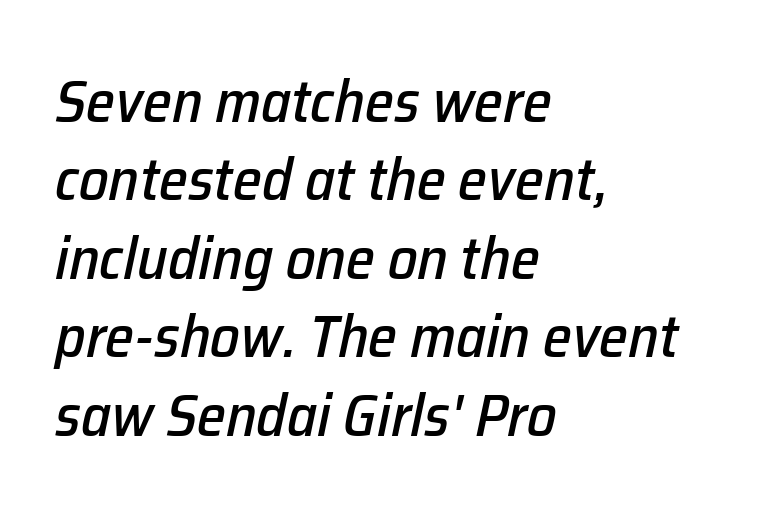
{"italic": "yes", "lean": "right", "slant_degrees": 12, "width": "normal", "stroke_contrast": "low", "x_height": "medium", "monospaced": "no", "underline": "no", "align": "left", "line_spacing": "normal", "line_spacing_ratio": 1.33, "letter_spacing": "normal", "letter_spacing_em": 0.0, "glyph_px": 59}
